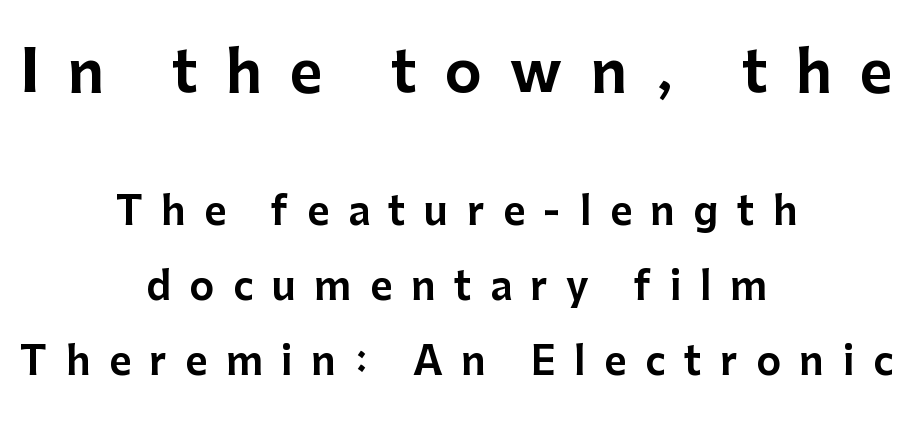
The image shows 57 px sans-serif type, upright; set centered, loose line spacing (1.97x), unusually wide letter spacing (+0.49 em), not underlined; the first (top) block is 1.5x larger; low stroke contrast and a medium x-height.
